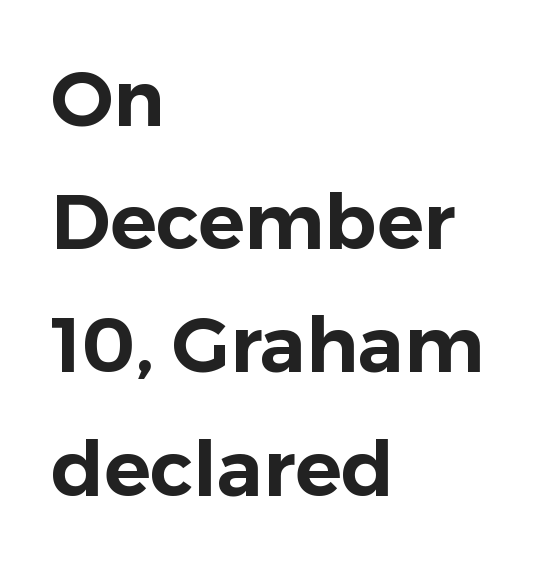
{"serif": "no", "italic": "no", "width": "normal", "stroke_contrast": "low", "x_height": "medium", "monospaced": "no", "underline": "no", "align": "left", "line_spacing": "normal", "line_spacing_ratio": 1.6, "letter_spacing": "normal", "letter_spacing_em": 0.0, "glyph_px": 77}
